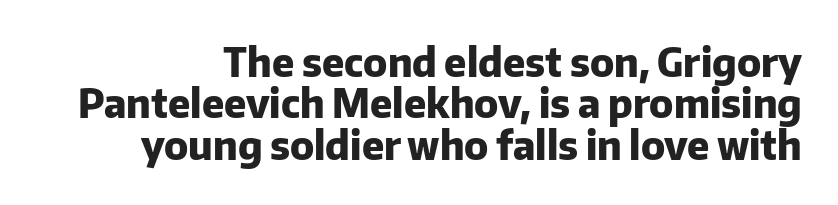
The image shows 39 px heavy sans-serif type, upright; set tight line spacing (1.06x), normal letter spacing, not underlined; low stroke contrast and a medium x-height.
